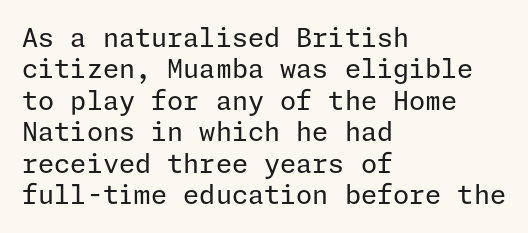
The image shows 26 px text type, upright; set left-aligned, line spacing 1.21x, normal letter spacing, not underlined.
